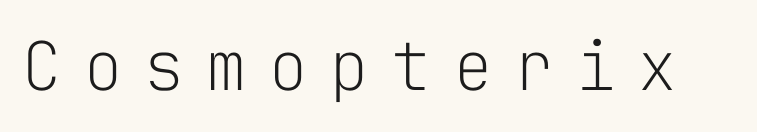
The image shows 67 px light sans-serif type, upright, monospaced; set unusually wide letter spacing (+0.32 em), not underlined; low stroke contrast and a medium x-height.
